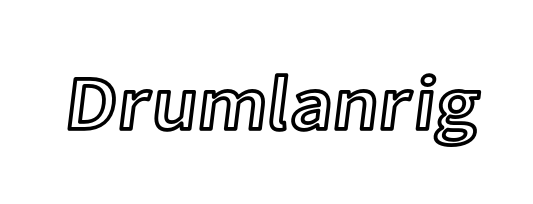
{"width": "normal", "x_height": "medium", "monospaced": "no", "underline": "no", "letter_spacing": "normal", "letter_spacing_em": 0.0, "glyph_px": 76}
